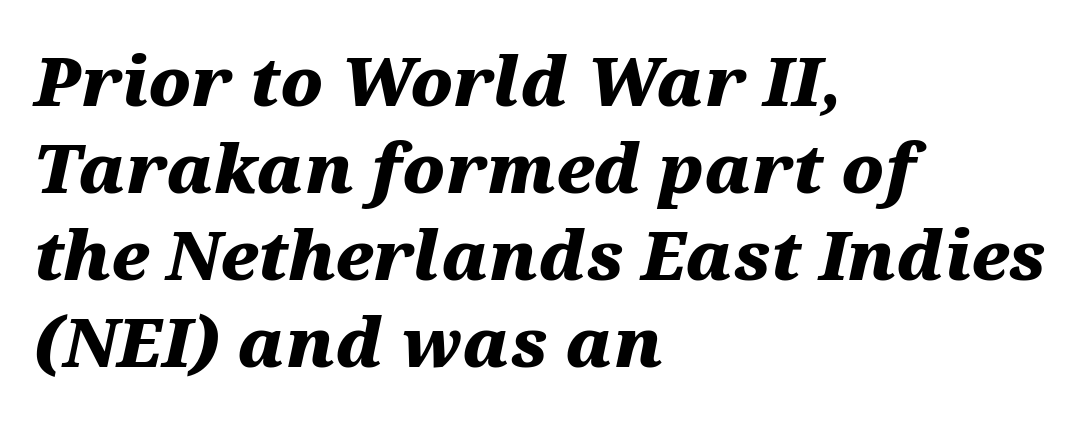
Type without underlining. This sample uses plain, unmodified letter spacing. The rendering uses natural spacing where letterforms have individual widths. Summary of vertical rhythm: regular, with standard interline spacing. Reading down the block, your eye returns to a fixed left position each line.
